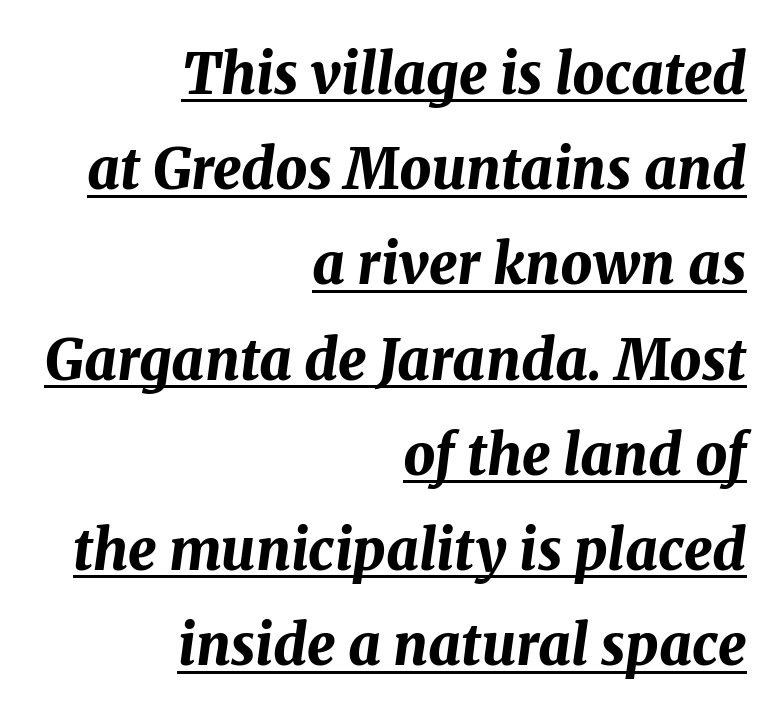
The image shows 56 px bold type, italic (leaning right); set right-aligned, normal line spacing (1.7x), normal letter spacing, underlined; medium stroke contrast and a medium x-height.
